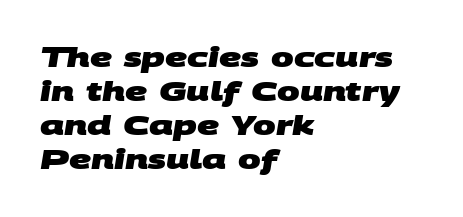
The image shows 27 px bold type; set left-aligned, normal line spacing (1.26x), normal letter spacing, not underlined.
